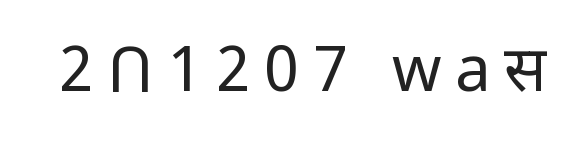
{"serif": "no", "italic": "no", "bold": "no", "weight": "regular", "width": "normal", "stroke_contrast": "low", "x_height": "medium", "monospaced": "no", "underline": "no", "letter_spacing": "wide", "letter_spacing_em": 0.22, "glyph_px": 63}
